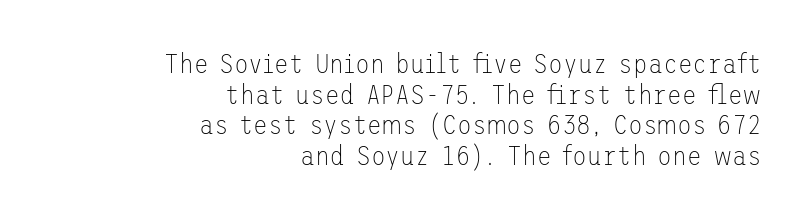
Q: Is the text bold? A: No.
Q: Is the text italic (slanted)? A: No, it is upright.
Q: Is the text underlined? A: No.
Q: How is the paragraph aligned? A: Right-aligned.
Q: Is the spacing between letters normal or unusually wide? A: Normal.
Q: Is the spacing between lines tight, normal or loose? A: Tight.
